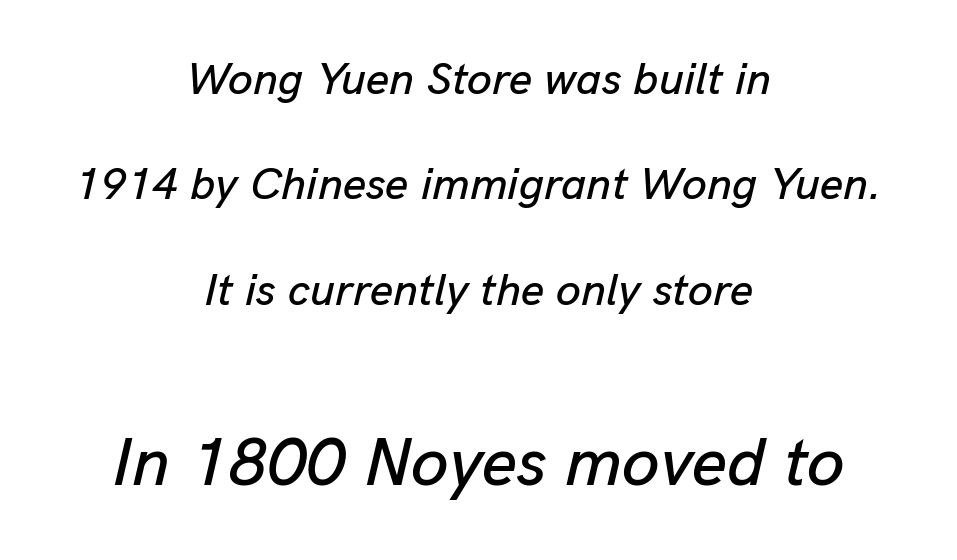
{"italic": "yes", "lean": "right", "slant_degrees": 13, "width": "normal", "stroke_contrast": "low", "x_height": "medium", "monospaced": "no", "underline": "no", "align": "center", "line_spacing": "loose", "line_spacing_ratio": 2.34, "letter_spacing": "normal", "letter_spacing_em": 0.0, "larger_block": "second", "size_ratio": 1.51, "glyph_px": 68}
